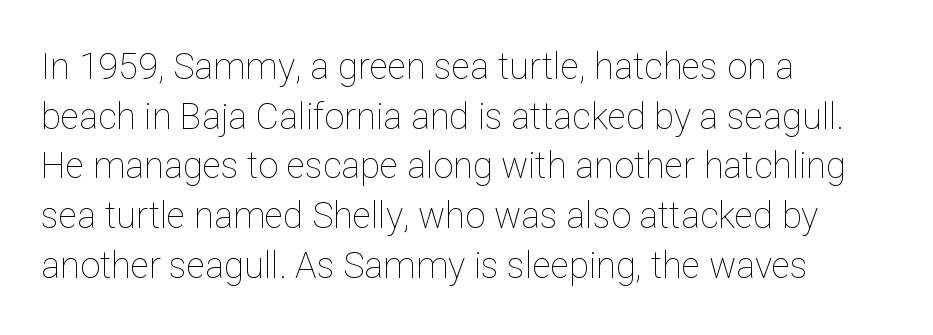
The image shows 36 px thin type, upright; set left-aligned, normal line spacing (1.38x), normal letter spacing, not underlined; low stroke contrast and a medium x-height.
